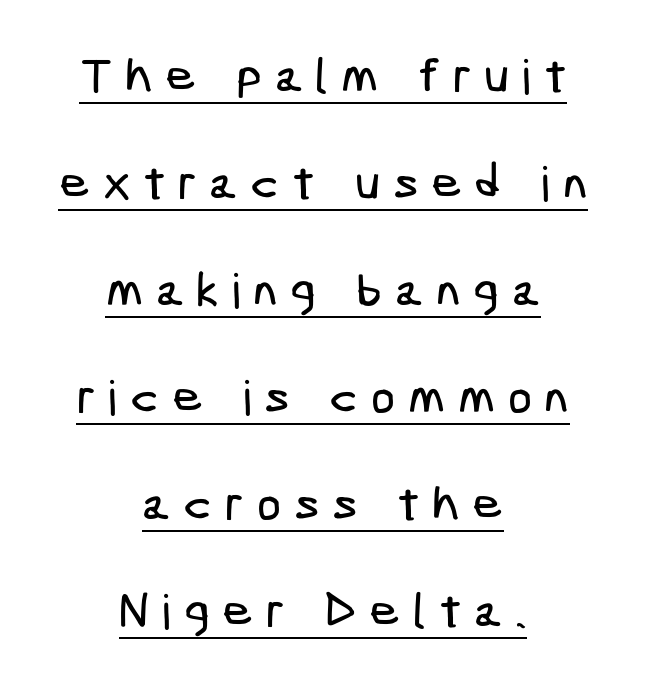
{"serif": "no", "width": "condensed", "stroke_contrast": "low", "x_height": "medium", "underline": "yes", "align": "center", "line_spacing": "loose", "line_spacing_ratio": 2.23, "letter_spacing": "wide", "letter_spacing_em": 0.26, "glyph_px": 48}
